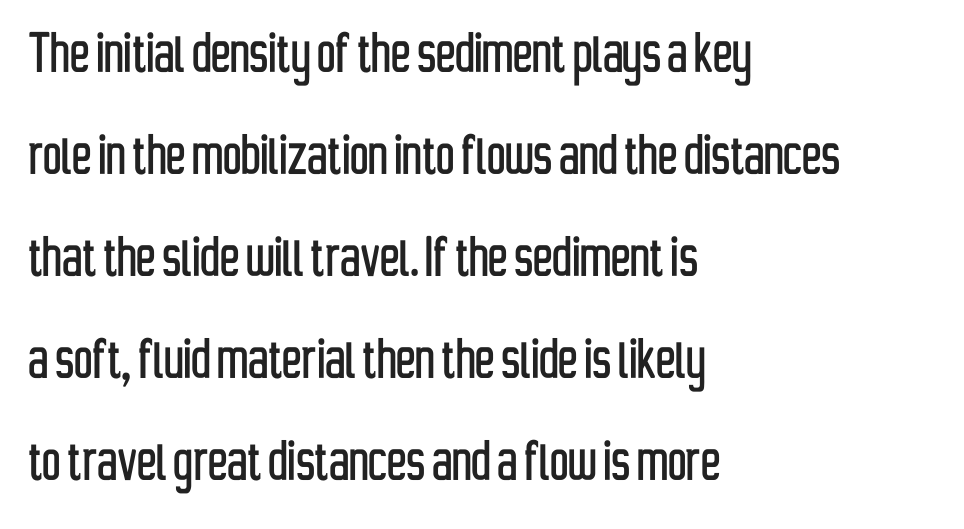
Note the varied advance widths — an 'i' is clearly narrower than an 'm'. Characters remain perfectly vertical along every line. Compared with typical paragraphs, the rows here are spaced about the same. What kind of face is this? One without serifs — a sans. The strip under each line holds only bare page.
